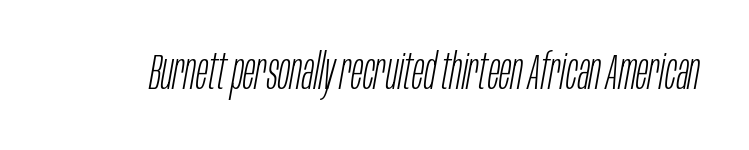
Words float on clear page, feet unadorned. Summary of weight: not heavy and not bold. The rendering uses natural spacing where letterforms have individual widths. In terms of letterspacing, this is plain default setting. Characters are canted at an angle relative to the baseline's perpendicular.
